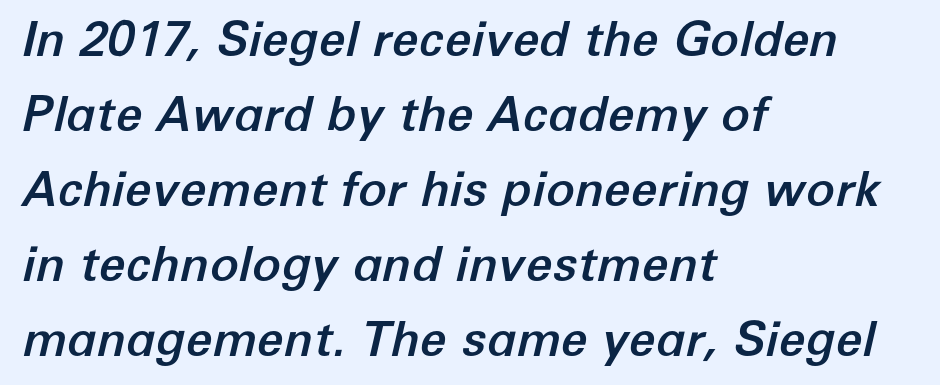
The image shows 48 px text type, italic (leaning right); set left-aligned, normal line spacing (1.56x), normal letter spacing, not underlined; low stroke contrast and a medium x-height.
